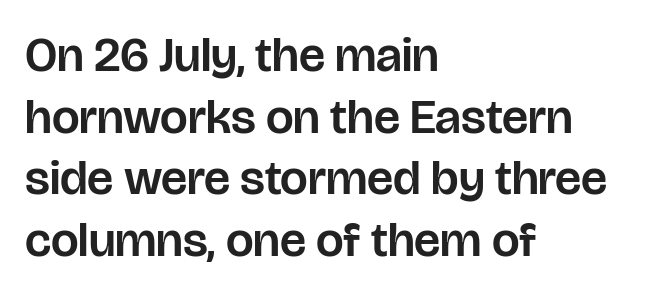
The passage shown is typed in a proportional face where columns would drift. Caption: standard tracking, unaltered. A classic flush-left, rag-right setting is used for this passage. Style check: upright. You can tell from the bare stems that sans-serif type was used.
